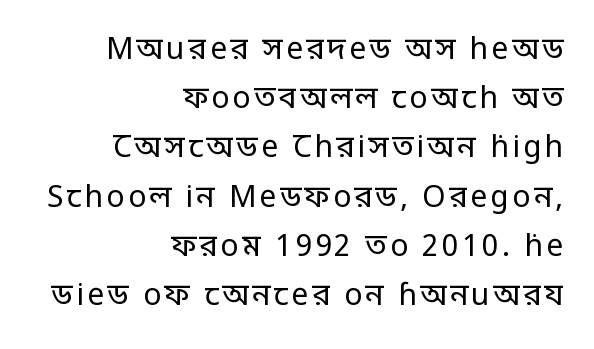
{"serif": "no", "italic": "no", "bold": "no", "weight": "regular", "width": "condensed", "stroke_contrast": "low", "monospaced": "no", "underline": "no", "align": "right", "line_spacing": "normal", "line_spacing_ratio": 1.64, "glyph_px": 30}
